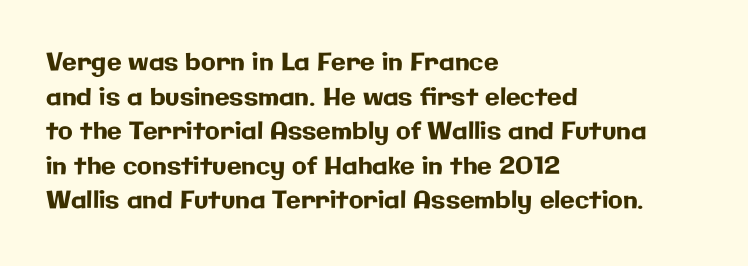
{"italic": "no", "underline": "no", "align": "left", "line_spacing": "normal", "line_spacing_ratio": 1.44, "letter_spacing": "normal", "letter_spacing_em": 0.0, "glyph_px": 24}
